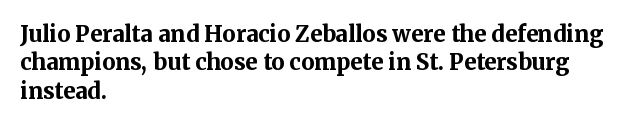
The image shows 22 px bold type, upright; set left-aligned, normal line spacing (1.29x), normal letter spacing, not underlined.
